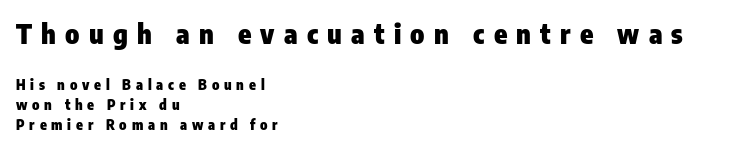
{"italic": "no", "bold": "yes", "underline": "no", "align": "left", "line_spacing": "normal", "line_spacing_ratio": 1.4, "letter_spacing": "wide", "letter_spacing_em": 0.34, "larger_block": "first", "size_ratio": 1.93, "glyph_px": 27}
